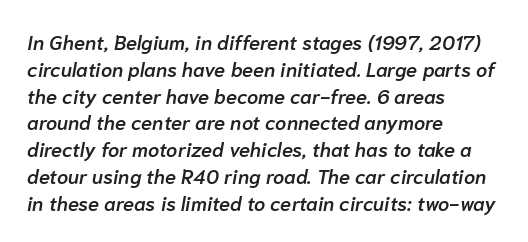
The image shows 20 px text type, italic (leaning right); set left-aligned, normal line spacing (1.34x), normal letter spacing, not underlined.
